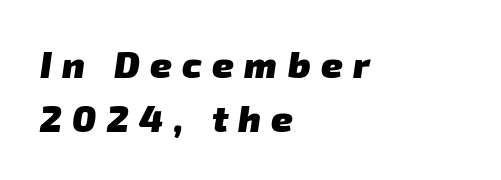
The leading is moderate, giving the passage an even texture. Type without underlining. Examine the stroke ends and you'll find no serifs. Caption: expanded tracking, letters set apart.
